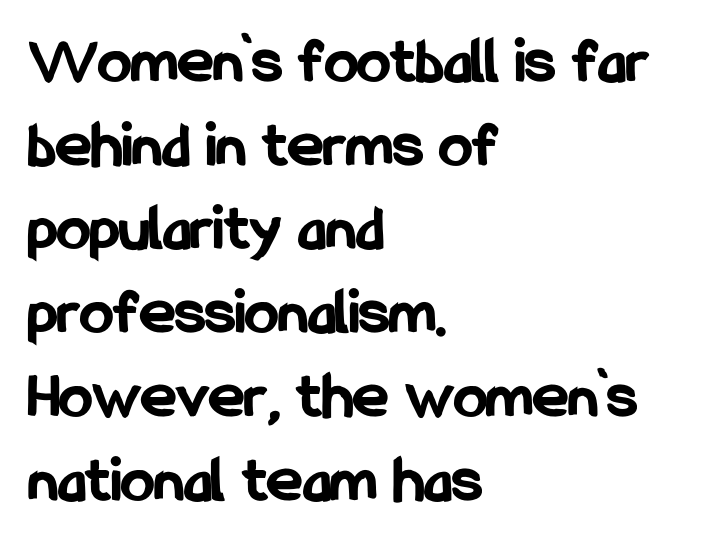
Line beginnings align vertically; line endings do not. The font is running at its bold setting. This block has exactly the height ordinary leading produces. Does the type have serifs? No, each stem ends abruptly. Anything drawn beneath the words? Only blank space. Default kerning and tracking; the words read as compact shapes.
